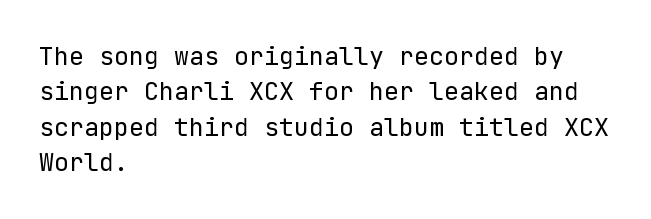
Q: Is the text bold? A: No.
Q: Is the text italic (slanted)? A: No, it is upright.
Q: Is the text underlined? A: No.
Q: How is the paragraph aligned? A: Left-aligned.
Q: Is the spacing between letters normal or unusually wide? A: Normal.
Q: Is the spacing between lines tight, normal or loose? A: Normal.
